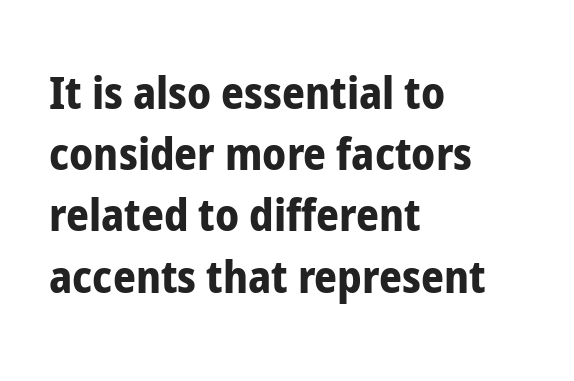
Looks like regular typesetting: each glyph gets only the width it needs. Serifs: no, the terminals of the letterforms are clean. No italicization has been applied; the sample stays upright. The paragraph has a hard left edge and a soft right edge. Tracking value appears to be zero — textbook default spacing.
